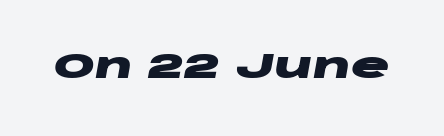
The image shows 36 px heavy, wide type, italic (leaning right); set normal letter spacing, not underlined; low stroke contrast and a large x-height.
